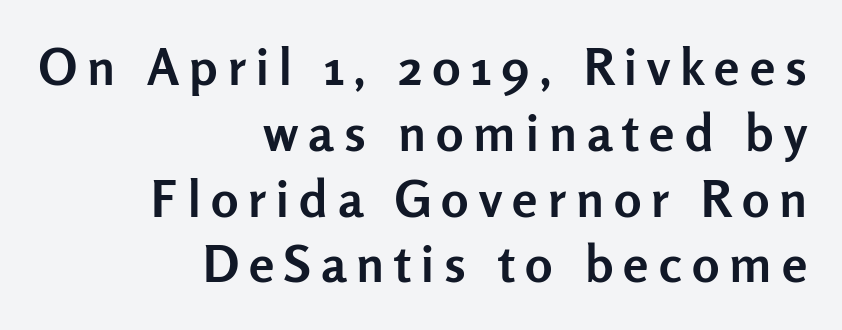
{"serif": "no", "italic": "no", "bold": "yes", "weight": "semibold", "width": "normal", "stroke_contrast": "low", "x_height": "medium", "monospaced": "no", "underline": "no", "align": "right", "line_spacing": "normal", "line_spacing_ratio": 1.29, "letter_spacing": "wide", "letter_spacing_em": 0.2, "glyph_px": 51}
